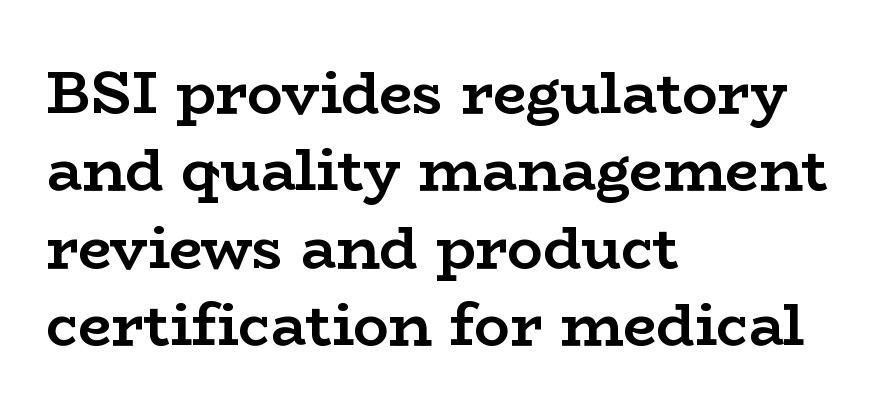
{"serif": "yes", "italic": "no", "bold": "yes", "weight": "semibold", "width": "wide", "stroke_contrast": "low", "x_height": "medium", "monospaced": "no", "underline": "no", "align": "left", "line_spacing": "normal", "line_spacing_ratio": 1.31, "letter_spacing": "normal", "letter_spacing_em": 0.0, "glyph_px": 59}
